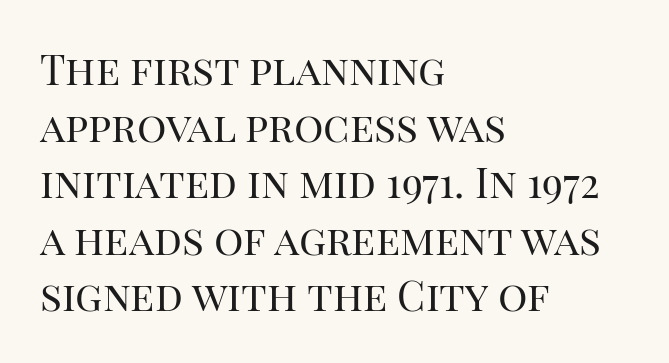
Q: Is the text bold? A: No.
Q: Is the text italic (slanted)? A: No, it is upright.
Q: Is the typeface a serif or a sans-serif typeface? A: Serif.
Q: Is the text underlined? A: No.
Q: How is the paragraph aligned? A: Left-aligned.
Q: Is the spacing between letters normal or unusually wide? A: Normal.
Q: Is the spacing between lines tight, normal or loose? A: Normal.
Q: Width (condensed, normal, or wide)? A: Normal.
Q: Stroke contrast? A: High.
Q: x-height? A: Large.
Q: Monospaced? A: No.
